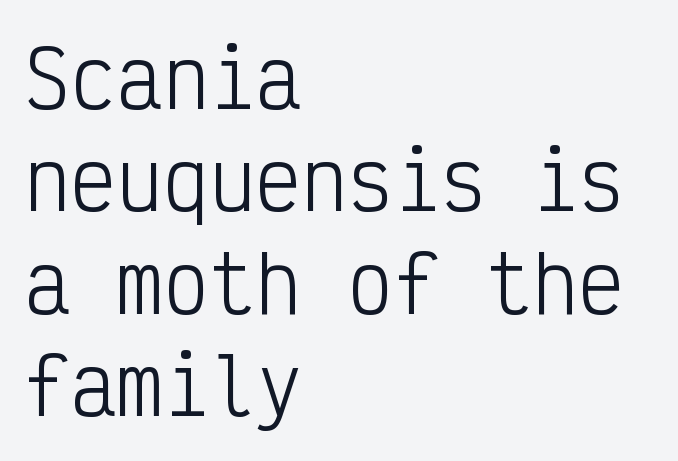
Caption: standard tracking, unaltered. Check under the words: just untouched page. The lines are quadded left. Students, observe: this is what conventionally led text looks like. Does the type have serifs? No, each stem ends abruptly.
